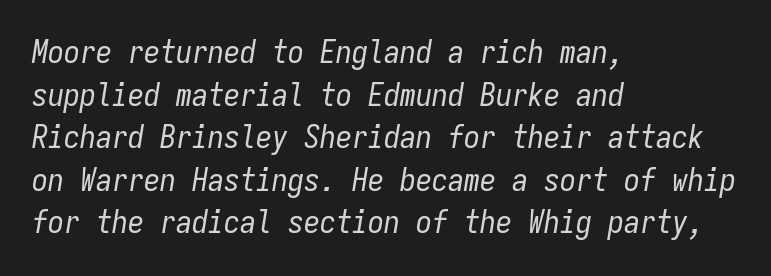
Letter spacing: default. Stem width sits at or under what a default text font uses. Clear beneath every line of the passage. Is this a fixed-width face? Yes — each glyph sits in an identical cell. Compared with ordinary roman type, these characters are visibly tilted. Teacher's note: observe the even left margin — that is flush-left alignment.
